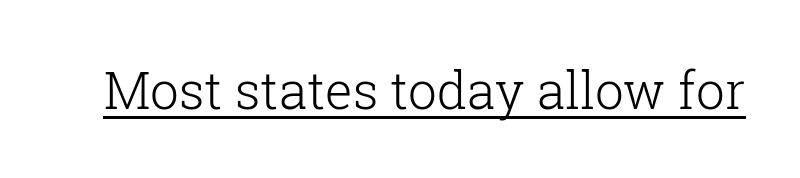
These lines are composed in type with serifs. Beneath each row of characters lies a ruled line. Here the designer chose a conventional face with non-uniform glyph widths. No extra ink here — the face is not bold. Short note: letters normally spaced.
